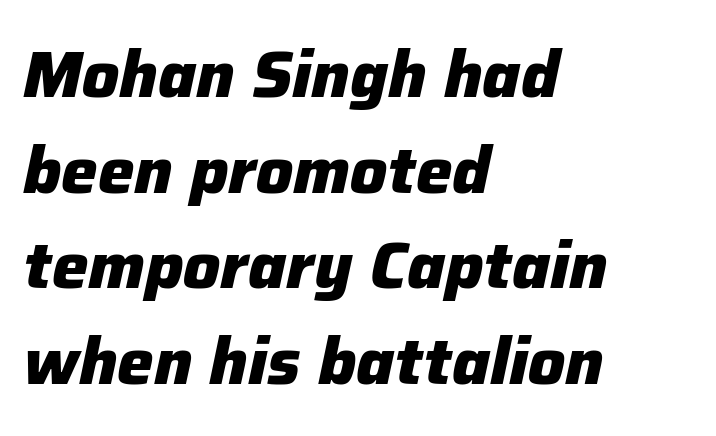
The image shows 65 px heavy type, italic (leaning right); set left-aligned, normal line spacing (1.47x), normal letter spacing, not underlined; low stroke contrast and a medium x-height.
